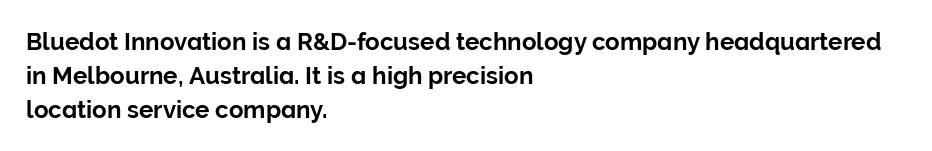
Q: Is the text italic (slanted)? A: No, it is upright.
Q: Is the text underlined? A: No.
Q: How is the paragraph aligned? A: Left-aligned.
Q: Is the spacing between letters normal or unusually wide? A: Normal.
Q: Is the spacing between lines tight, normal or loose? A: Normal.
